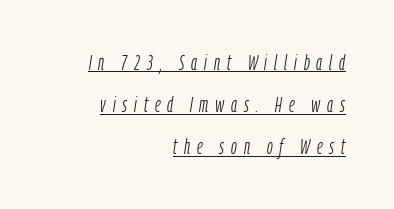
{"italic": "yes", "lean": "right", "slant_degrees": 9, "bold": "no", "underline": "yes", "align": "right", "line_spacing": "loose", "line_spacing_ratio": 2.01, "letter_spacing": "wide", "letter_spacing_em": 0.33, "glyph_px": 21}
